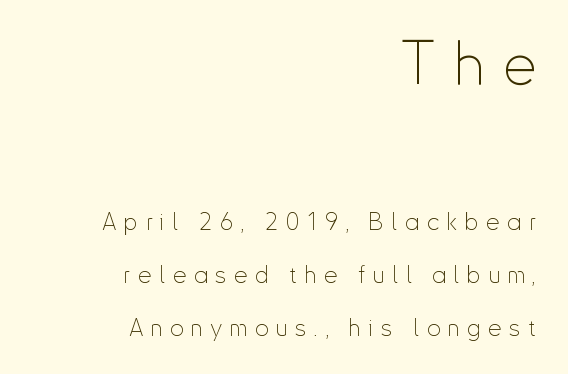
Q: Is the text bold? A: No.
Q: Is the text italic (slanted)? A: No, it is upright.
Q: Is the typeface a serif or a sans-serif typeface? A: Sans-serif.
Q: Is the text underlined? A: No.
Q: How is the paragraph aligned? A: Right-aligned.
Q: Is the spacing between letters normal or unusually wide? A: Unusually wide.
Q: Is the spacing between lines tight, normal or loose? A: Loose.
Q: Which block of text is set in a larger size, the first (top) or the second (bottom)? A: The first (top) one.
Q: Width (condensed, normal, or wide)? A: Condensed.
Q: Stroke contrast? A: Low.
Q: x-height? A: Small.
Q: Monospaced? A: No.
